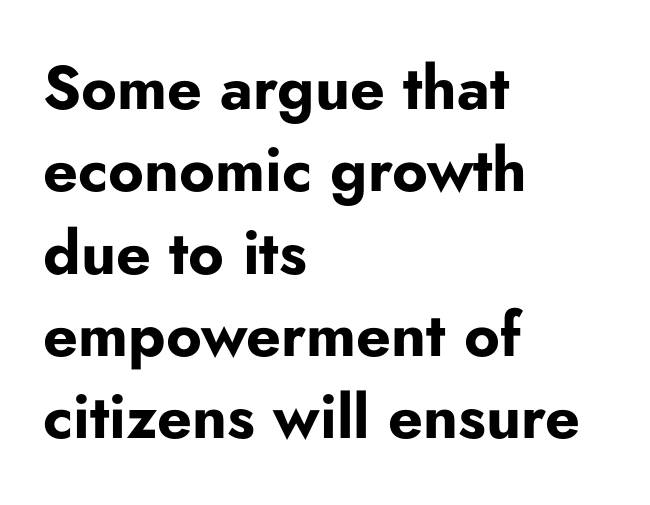
The image shows 61 px bold sans-serif type, upright; set left-aligned, normal line spacing (1.35x), normal letter spacing, not underlined; low stroke contrast and a small x-height.
